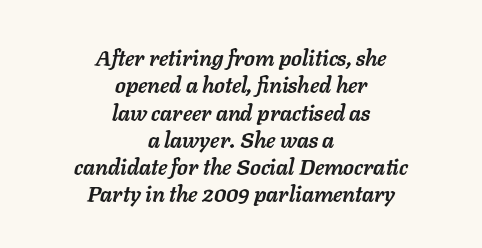
{"italic": "yes", "lean": "right", "slant_degrees": 11, "bold": "yes", "underline": "no", "align": "center", "line_spacing_ratio": 1.24, "letter_spacing": "normal", "letter_spacing_em": 0.0, "glyph_px": 22}
